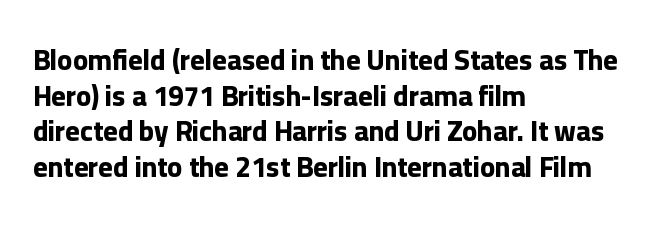
These lines sit exactly where default settings would place them. Designer's note — italics off, roman on. These lines are composed in type without serifs. Typographic density is high because the face is bold. Honestly, there is no underline to notice here at all.
